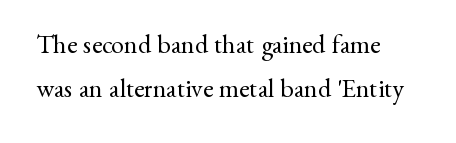
The image shows 26 px text type, upright; set left-aligned, normal line spacing (1.69x), normal letter spacing, not underlined.
